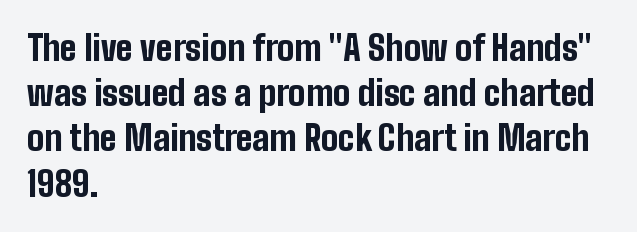
Caption: multi-line text, flush left, ragged right. The gap between lines stays unmarked. Baseline-to-baseline distance is the conventional proportion of letter height. The type is set solid horizontally, with unmodified tracking. Font category for this specimen: sans-serif. These words are printed bold, with thick strokes throughout.
